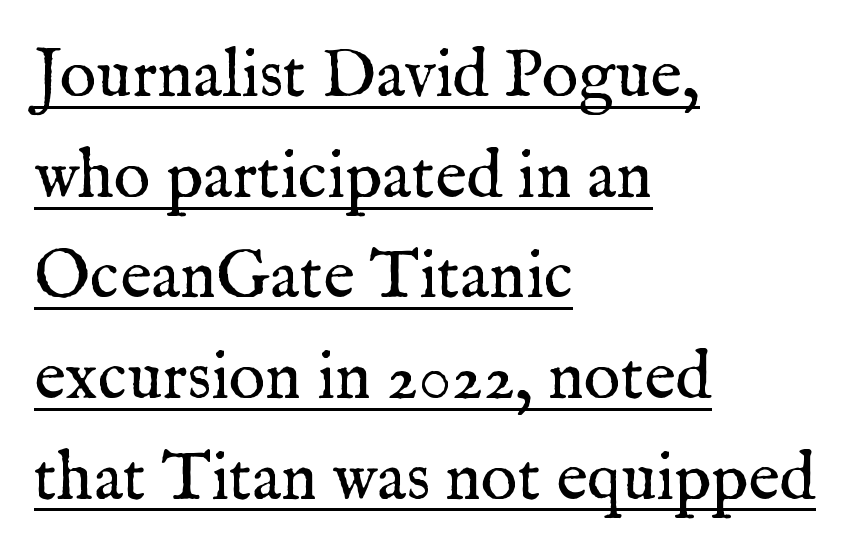
The weight tops out at a normal text grade. Each line starts at the same left margin while the right side varies. Observe the serifs anchoring each vertical stroke in this sample. Here the designer chose a conventional face with non-uniform glyph widths. The face used here appears with an underline applied.
